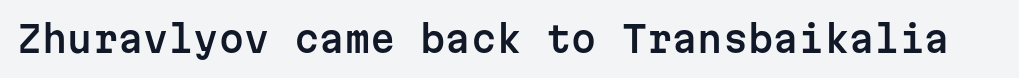
Q: Is the text italic (slanted)? A: No, it is upright.
Q: Is the typeface a serif or a sans-serif typeface? A: Sans-serif.
Q: Is the text underlined? A: No.
Q: Is the spacing between letters normal or unusually wide? A: Normal.
Q: Width (condensed, normal, or wide)? A: Normal.
Q: Stroke contrast? A: Low.
Q: x-height? A: Medium.
Q: Monospaced? A: Yes.
